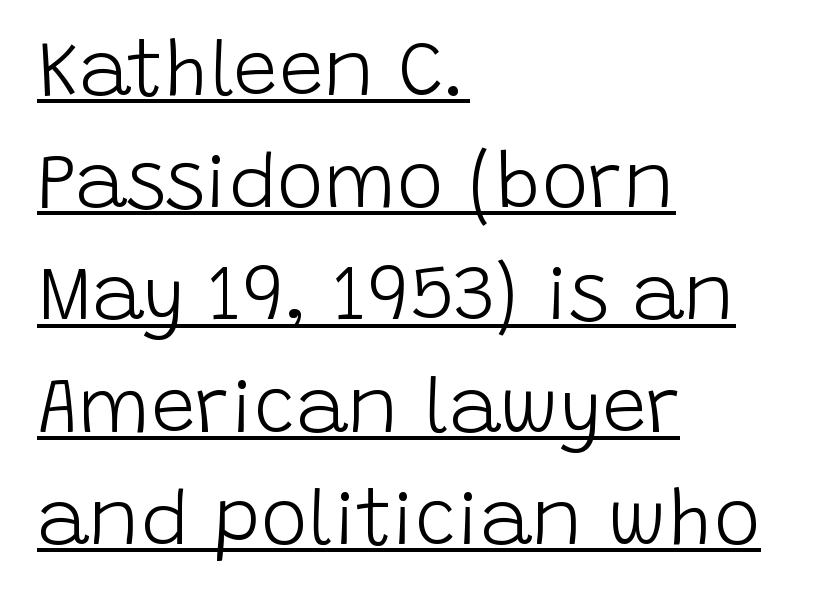
Font category for this specimen: sans-serif. You could not count columns in this text — the font is proportionally spaced. Rendered with straight, roman letterforms. Counters stay open thanks to moderate or lighter strokes. These lines stack with their left ends in a neat column. Inter-character spacing is left at the font's built-in metrics.
